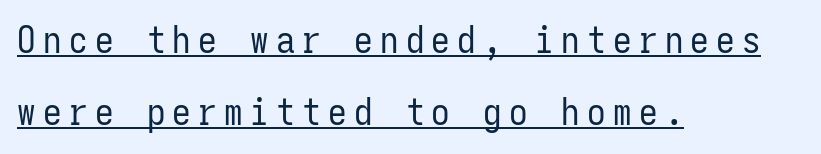
Q: Is the text bold? A: No.
Q: Is the text italic (slanted)? A: No, it is upright.
Q: Is the typeface a serif or a sans-serif typeface? A: Sans-serif.
Q: Is the text underlined? A: Yes.
Q: How is the paragraph aligned? A: Left-aligned.
Q: Is the spacing between letters normal or unusually wide? A: Unusually wide.
Q: Is the spacing between lines tight, normal or loose? A: Loose.
Q: Width (condensed, normal, or wide)? A: Condensed.
Q: Stroke contrast? A: Low.
Q: x-height? A: Medium.
Q: Monospaced? A: Yes.
